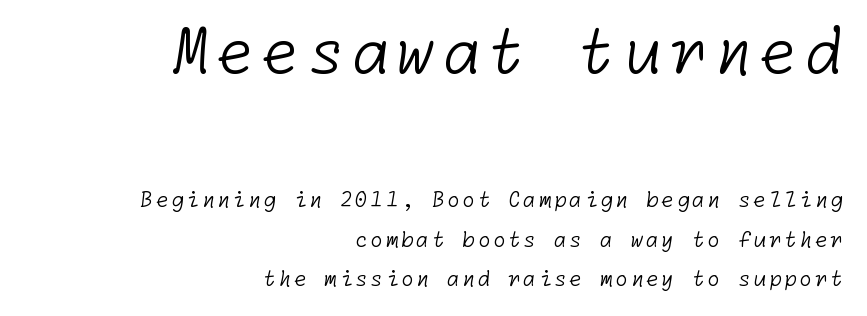
Words float on clear page, feet unadorned. Typesetter's note — upper block bumped up in size, lower block left smaller. The glyphs in this specimen are sans serif. The rendering anchors every line to the right-hand side. The letters look calm and open, with moderate or lighter stems.
